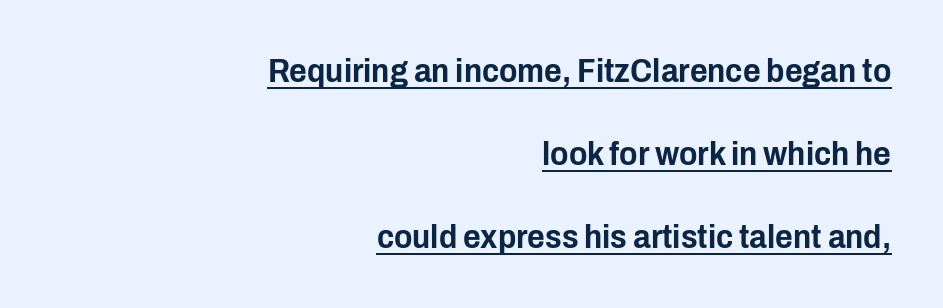
Q: Is the text italic (slanted)? A: No, it is upright.
Q: Is the typeface a serif or a sans-serif typeface? A: Sans-serif.
Q: Is the text underlined? A: Yes.
Q: How is the paragraph aligned? A: Right-aligned.
Q: Is the spacing between letters normal or unusually wide? A: Normal.
Q: Is the spacing between lines tight, normal or loose? A: Loose.
Q: Width (condensed, normal, or wide)? A: Condensed.
Q: Stroke contrast? A: Low.
Q: x-height? A: Medium.
Q: Monospaced? A: No.
